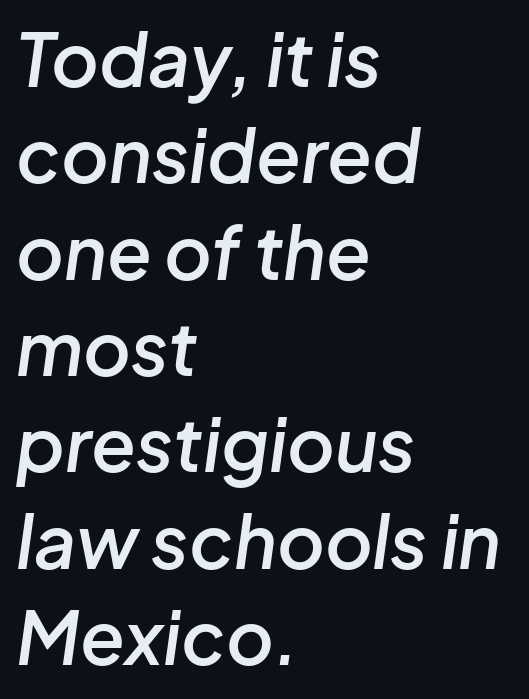
The face used here is proportionally spaced, like ordinary book or web type. Stroke thickness is moderately raised; the sample reads as semibold. What stands out about the letter spacing? Nothing — it is the standard amount. The typography opts for an oblique posture over an upright one. A clean baseline with only descenders dipping below it.
